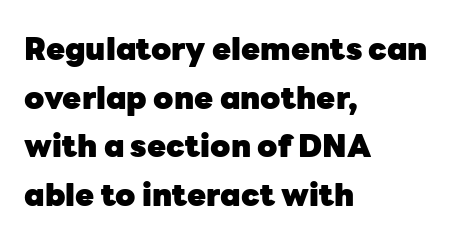
The image shows 31 px heavy sans-serif type, upright; set left-aligned, normal line spacing (1.57x), normal letter spacing, not underlined; low stroke contrast and a medium x-height.
